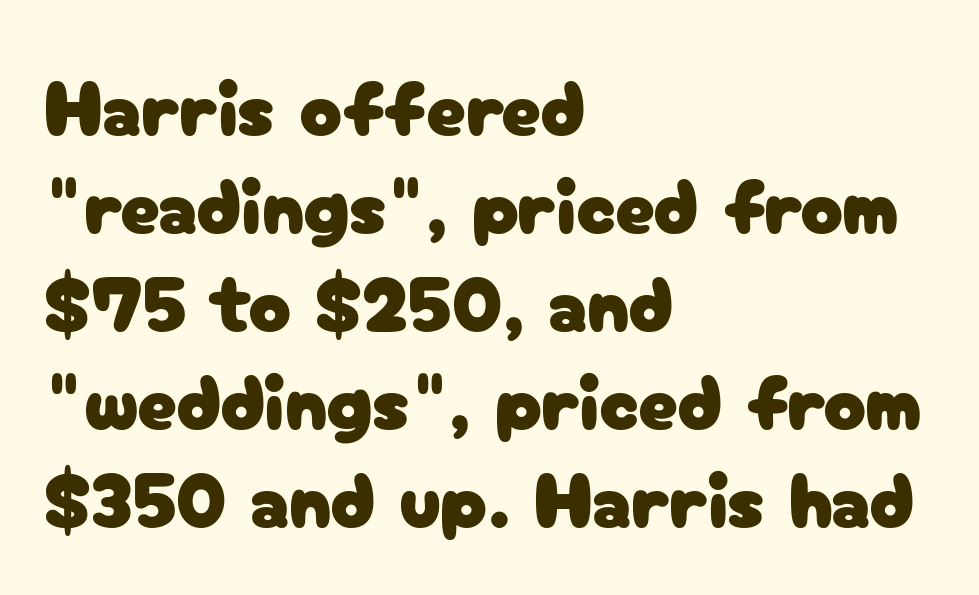
{"serif": "no", "italic": "no", "width": "normal", "stroke_contrast": "low", "x_height": "medium", "monospaced": "no", "underline": "no", "align": "left", "line_spacing_ratio": 1.24, "letter_spacing": "normal", "letter_spacing_em": 0.0, "glyph_px": 79}
